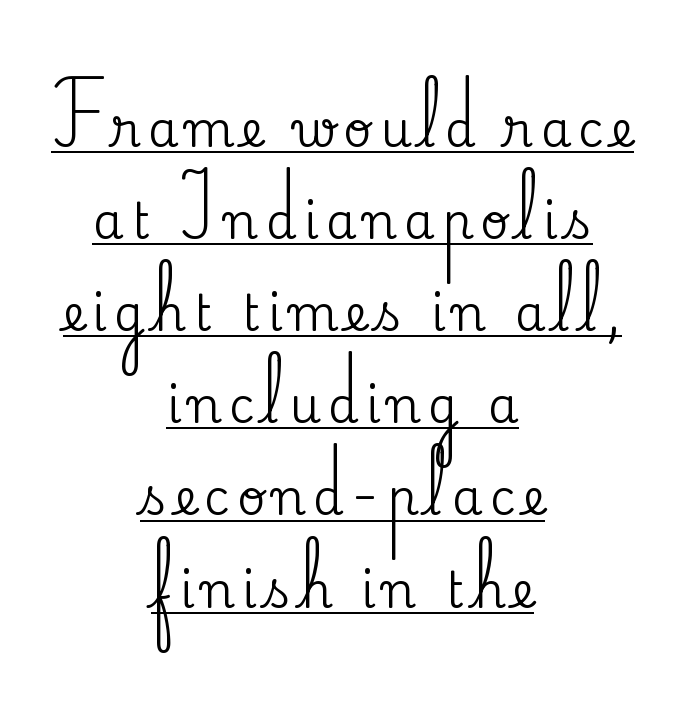
Q: Is the text italic (slanted)? A: No, it is upright.
Q: Is the typeface a serif or a sans-serif typeface? A: Serif.
Q: Is the text underlined? A: Yes.
Q: How is the paragraph aligned? A: Centered.
Q: Width (condensed, normal, or wide)? A: Normal.
Q: Stroke contrast? A: Medium.
Q: x-height? A: Small.
Q: Monospaced? A: No.
